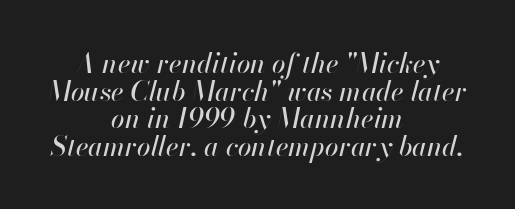
{"italic": "yes", "lean": "right", "slant_degrees": 13, "underline": "no", "align": "center", "line_spacing": "tight", "line_spacing_ratio": 1.02, "letter_spacing": "normal", "letter_spacing_em": 0.0, "glyph_px": 27}
